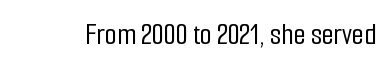
Note the varied advance widths — an 'i' is clearly narrower than an 'm'. Clear beneath every line of the passage. These lines keep a tight, regular rhythm from letter to letter. This is roman type, the default non-slanted kind.
